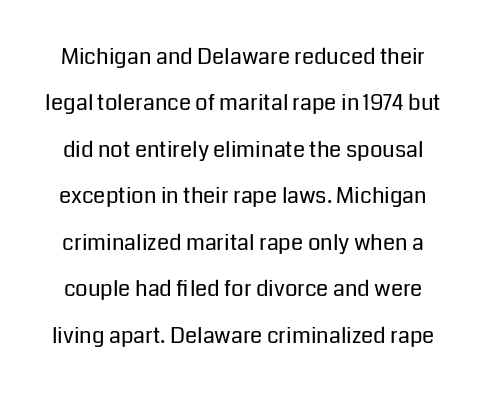
{"italic": "no", "bold": "no", "underline": "no", "line_spacing": "loose", "line_spacing_ratio": 2.11, "letter_spacing": "normal", "letter_spacing_em": 0.0, "glyph_px": 22}
